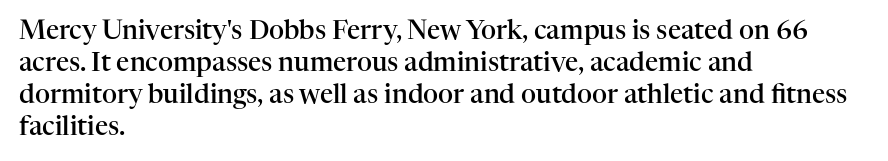
{"italic": "no", "bold": "semi", "underline": "no", "align": "left", "line_spacing_ratio": 1.23, "letter_spacing": "normal", "letter_spacing_em": 0.0, "glyph_px": 26}
